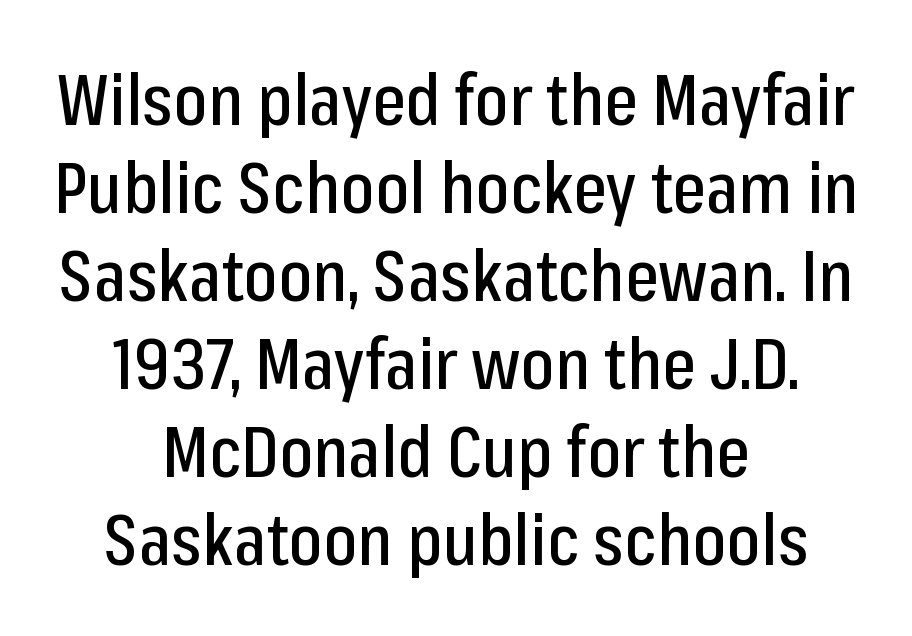
{"serif": "no", "italic": "no", "width": "condensed", "stroke_contrast": "low", "x_height": "medium", "monospaced": "no", "underline": "no", "align": "center", "line_spacing_ratio": 1.24, "letter_spacing": "normal", "letter_spacing_em": 0.0, "glyph_px": 71}
